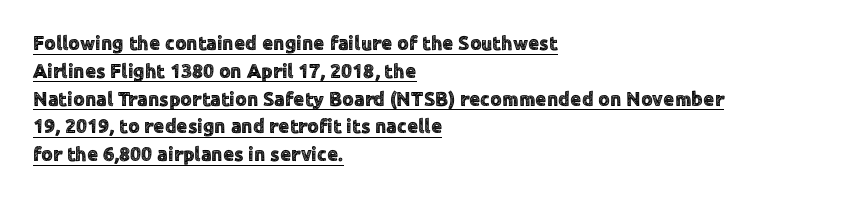
The type is set solid horizontally, with unmodified tracking. The type sits square on the baseline with zero lean. Descenders here cross a horizontal rule under the line. These lines stack with their left ends in a neat column. Evenly set lines give the paragraph a standard silhouette.
